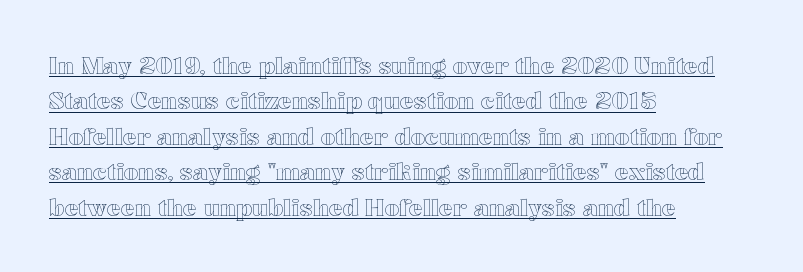
Q: Is the text italic (slanted)? A: No, it is upright.
Q: Is the text underlined? A: Yes.
Q: How is the paragraph aligned? A: Left-aligned.
Q: Is the spacing between letters normal or unusually wide? A: Normal.
Q: Is the spacing between lines tight, normal or loose? A: Normal.
